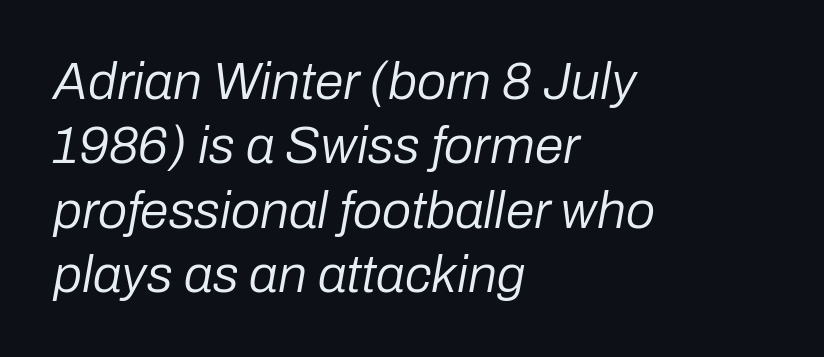
Q: Is the text bold? A: No.
Q: Is the text italic (slanted)? A: Yes, it leans right by about 10 degrees.
Q: Is the text underlined? A: No.
Q: How is the paragraph aligned? A: Left-aligned.
Q: Is the spacing between letters normal or unusually wide? A: Normal.
Q: Width (condensed, normal, or wide)? A: Normal.
Q: Stroke contrast? A: Low.
Q: x-height? A: Medium.
Q: Monospaced? A: No.
